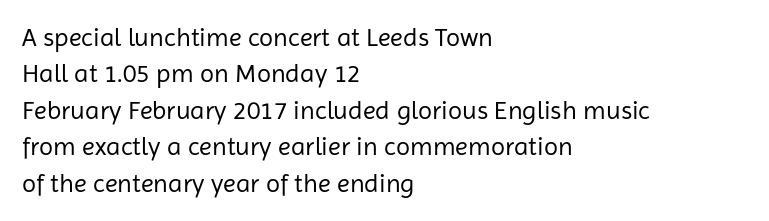
Q: Is the text bold? A: No.
Q: Is the text italic (slanted)? A: No, it is upright.
Q: Is the text underlined? A: No.
Q: How is the paragraph aligned? A: Left-aligned.
Q: Is the spacing between letters normal or unusually wide? A: Normal.
Q: Is the spacing between lines tight, normal or loose? A: Normal.
